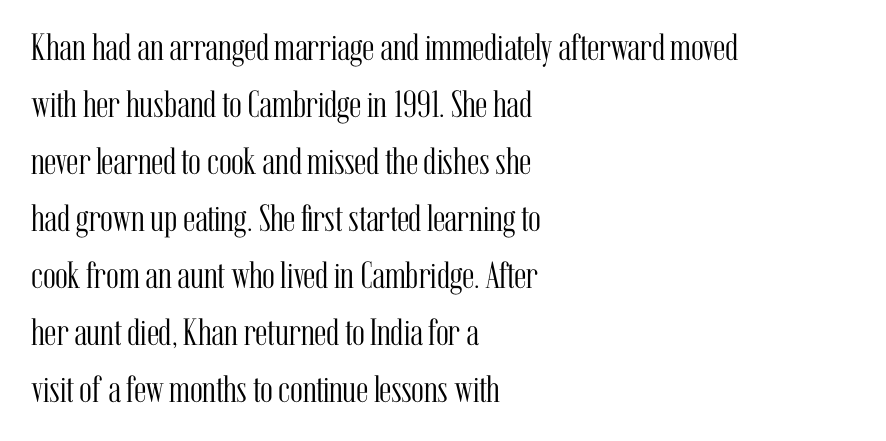
One-word summary of the alignment: left. The lines sit at an ordinary, default distance from one another. The characters display serif detailing at their extremities. This sample has the flowing, uneven cadence of proportional lettering.
